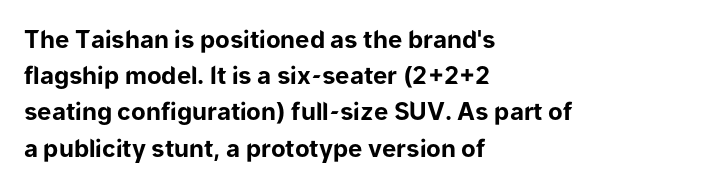
Q: Is the text bold? A: Yes.
Q: Is the text italic (slanted)? A: No, it is upright.
Q: Is the text underlined? A: No.
Q: How is the paragraph aligned? A: Left-aligned.
Q: Is the spacing between letters normal or unusually wide? A: Normal.
Q: Is the spacing between lines tight, normal or loose? A: Normal.
